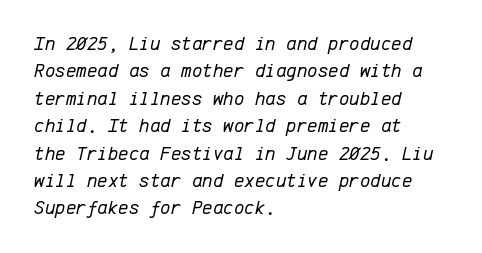
Q: Is the text bold? A: No.
Q: Is the text italic (slanted)? A: Yes, it leans right by about 12 degrees.
Q: Is the text underlined? A: No.
Q: How is the paragraph aligned? A: Left-aligned.
Q: Is the spacing between letters normal or unusually wide? A: Normal.
Q: Is the spacing between lines tight, normal or loose? A: Normal.
